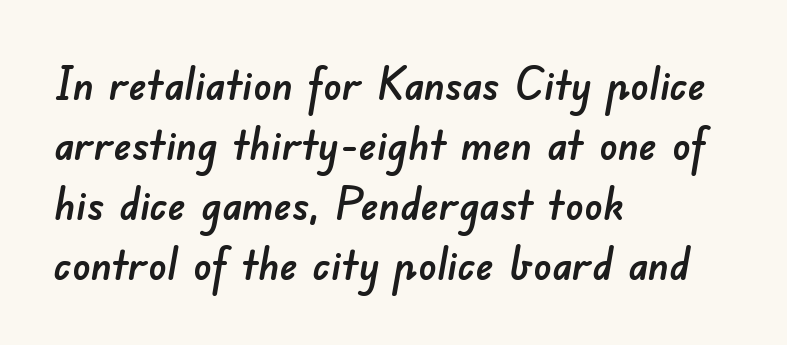
The image shows 45 px sans-serif type; set left-aligned, normal line spacing (1.33x), normal letter spacing, not underlined; low stroke contrast and a small x-height.
